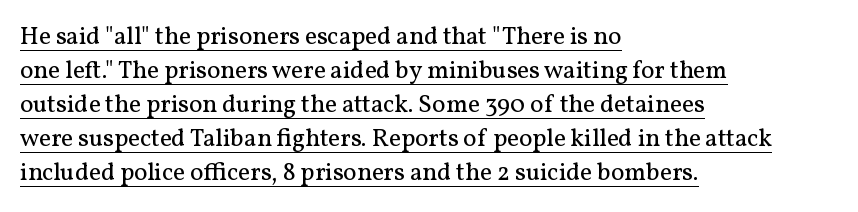
Q: Is the text bold? A: No.
Q: Is the text italic (slanted)? A: No, it is upright.
Q: Is the text underlined? A: Yes.
Q: How is the paragraph aligned? A: Left-aligned.
Q: Is the spacing between letters normal or unusually wide? A: Normal.
Q: Is the spacing between lines tight, normal or loose? A: Normal.
